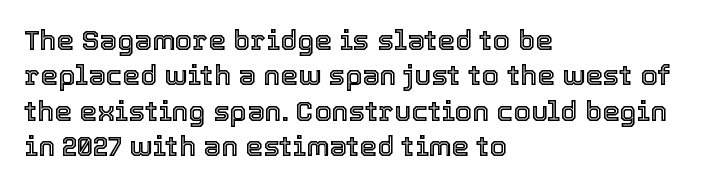
{"italic": "no", "width": "normal", "x_height": "medium", "monospaced": "no", "underline": "no", "align": "left", "line_spacing": "normal", "line_spacing_ratio": 1.26, "letter_spacing": "normal", "letter_spacing_em": 0.0, "glyph_px": 28}
